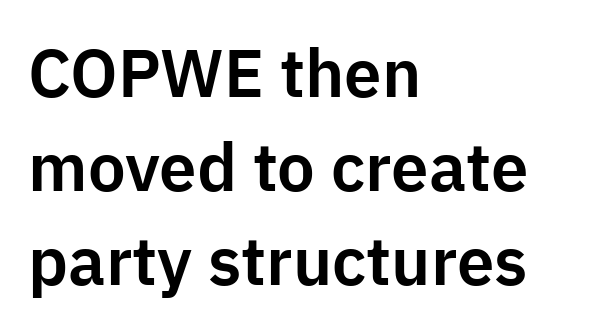
Q: Is the text italic (slanted)? A: No, it is upright.
Q: Is the typeface a serif or a sans-serif typeface? A: Sans-serif.
Q: Is the text underlined? A: No.
Q: How is the paragraph aligned? A: Left-aligned.
Q: Is the spacing between letters normal or unusually wide? A: Normal.
Q: Is the spacing between lines tight, normal or loose? A: Normal.
Q: Width (condensed, normal, or wide)? A: Normal.
Q: Stroke contrast? A: Low.
Q: x-height? A: Medium.
Q: Monospaced? A: No.
